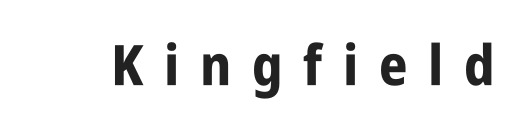
Style check: upright. This sample uses a sans-serif face. Emphasis by weight is at full strength: bold. The letters advance in unequal steps, a hallmark of proportional type. Letters rest on an invisible, unmarked baseline. The face used here is rendered with a markedly widened letterfit.
